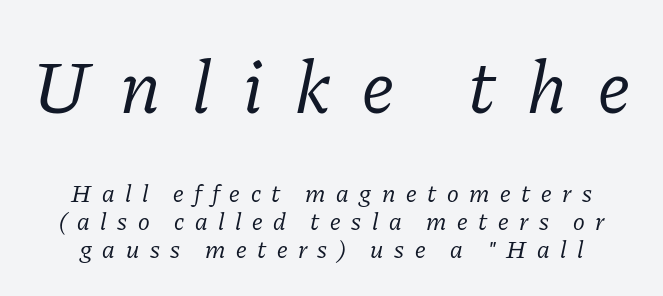
Q: Is the text bold? A: No.
Q: Is the text italic (slanted)? A: Yes, it leans right by about 11 degrees.
Q: Is the typeface a serif or a sans-serif typeface? A: Serif.
Q: Is the text underlined? A: No.
Q: Is the spacing between letters normal or unusually wide? A: Unusually wide.
Q: Is the spacing between lines tight, normal or loose? A: Tight.
Q: Which block of text is set in a larger size, the first (top) or the second (bottom)? A: The first (top) one.
Q: Width (condensed, normal, or wide)? A: Normal.
Q: Stroke contrast? A: Low.
Q: x-height? A: Medium.
Q: Monospaced? A: No.
